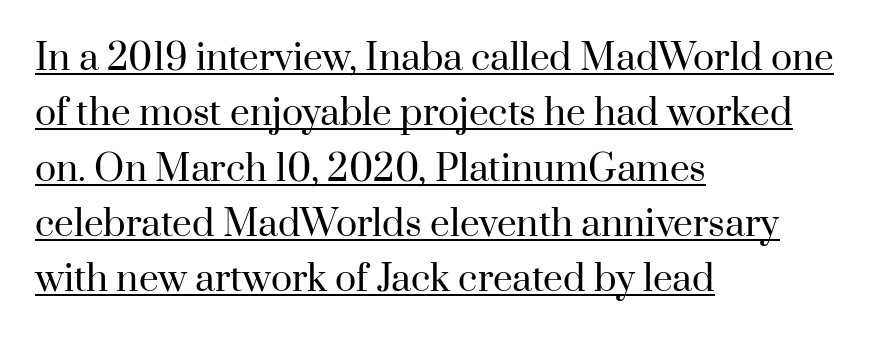
The image shows 35 px regular-weight serif type, upright; set left-aligned, normal line spacing (1.58x), normal letter spacing, underlined; high stroke contrast and a small x-height.
